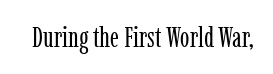
Q: Is the text bold? A: No.
Q: Is the text italic (slanted)? A: No, it is upright.
Q: Is the typeface a serif or a sans-serif typeface? A: Serif.
Q: Is the text underlined? A: No.
Q: Is the spacing between letters normal or unusually wide? A: Normal.
Q: Width (condensed, normal, or wide)? A: Condensed.
Q: Stroke contrast? A: Low.
Q: x-height? A: Medium.
Q: Monospaced? A: No.
